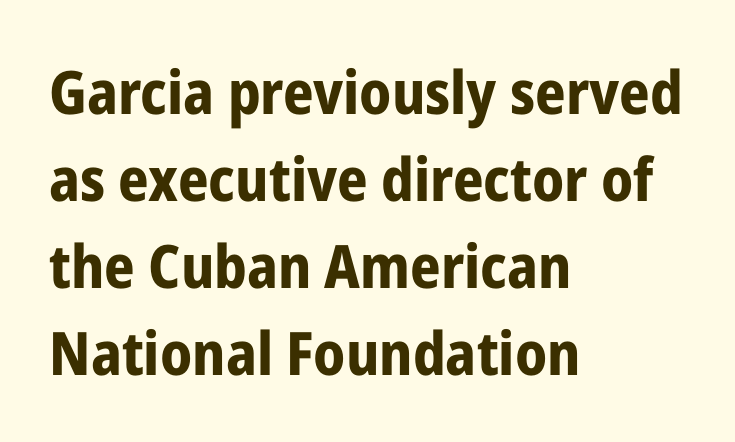
{"serif": "no", "italic": "no", "bold": "yes", "weight": "bold", "width": "condensed", "stroke_contrast": "low", "x_height": "medium", "monospaced": "no", "underline": "no", "align": "left", "line_spacing": "normal", "line_spacing_ratio": 1.45, "letter_spacing": "normal", "letter_spacing_em": 0.0, "glyph_px": 60}
